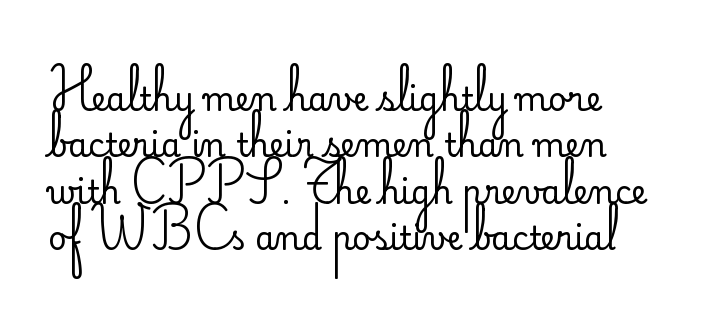
{"serif": "no", "italic": "no", "bold": "no", "weight": "regular", "width": "normal", "stroke_contrast": "low", "x_height": "small", "monospaced": "no", "underline": "no", "line_spacing": "normal", "line_spacing_ratio": 1.45, "letter_spacing": "normal", "letter_spacing_em": 0.0, "glyph_px": 32}
